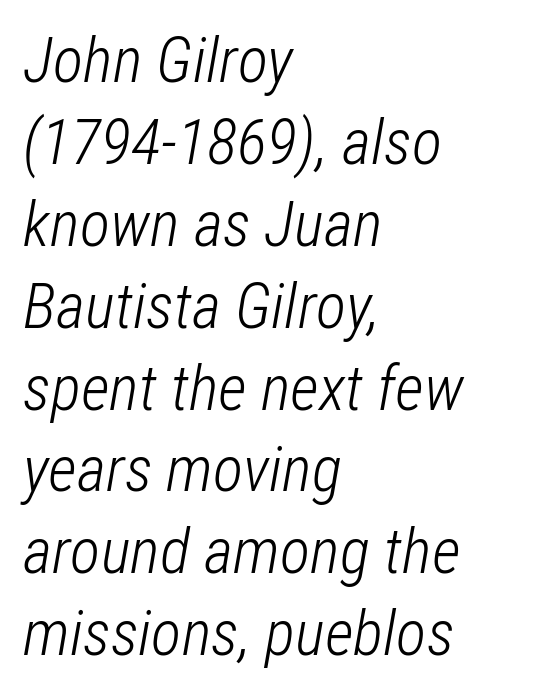
{"italic": "yes", "lean": "right", "slant_degrees": 12, "bold": "no", "weight": "light", "width": "condensed", "stroke_contrast": "low", "x_height": "medium", "monospaced": "no", "underline": "no", "align": "left", "line_spacing": "normal", "line_spacing_ratio": 1.3, "letter_spacing": "normal", "letter_spacing_em": 0.0, "glyph_px": 63}
